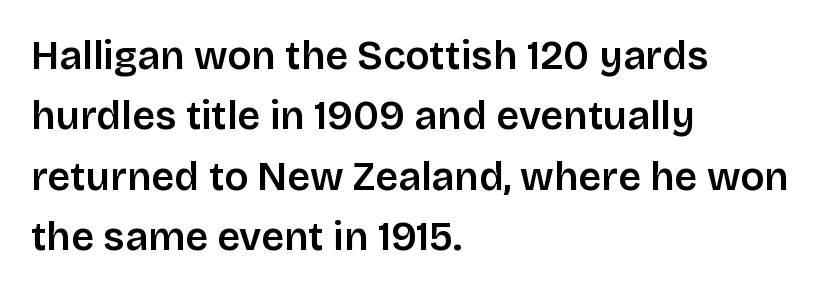
The image shows 40 px sans-serif type, upright; set left-aligned, normal line spacing (1.51x), normal letter spacing, not underlined; low stroke contrast and a large x-height.
